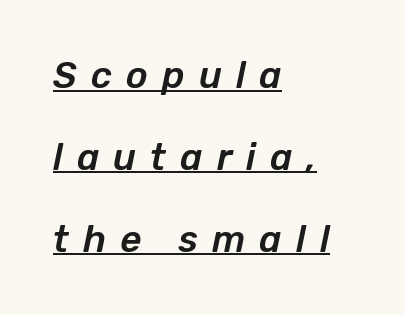
The image shows 37 px text type, italic (leaning right); set left-aligned, loose line spacing (2.21x), unusually wide letter spacing (+0.38 em), underlined; low stroke contrast and a medium x-height.
